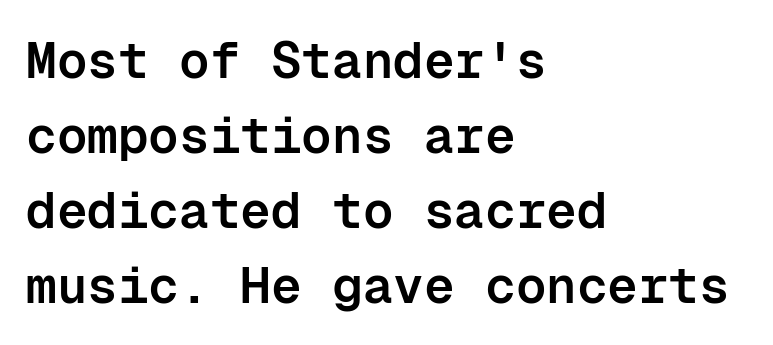
The rendering uses typewriter-style spacing with identical character cells. In terms of weight, the rendering is demibold, just under bold. Honestly, there is no underline to notice here at all. If you measured baseline to baseline, you'd find a middling distance.
